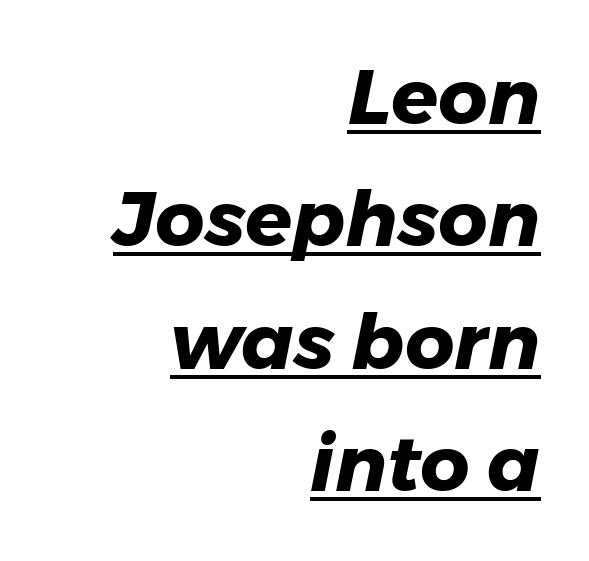
{"italic": "yes", "lean": "right", "slant_degrees": 11, "bold": "yes", "weight": "heavy", "width": "normal", "stroke_contrast": "low", "x_height": "medium", "monospaced": "no", "underline": "yes", "align": "right", "line_spacing": "normal", "line_spacing_ratio": 1.59, "letter_spacing": "normal", "letter_spacing_em": 0.0, "glyph_px": 77}
